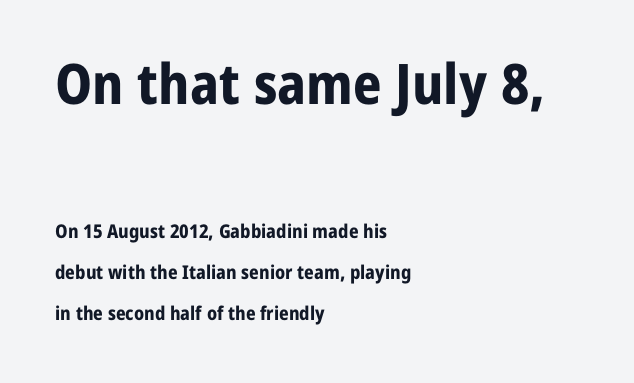
Q: Is the text bold? A: Yes.
Q: Is the text italic (slanted)? A: No, it is upright.
Q: Is the typeface a serif or a sans-serif typeface? A: Sans-serif.
Q: Is the text underlined? A: No.
Q: How is the paragraph aligned? A: Left-aligned.
Q: Is the spacing between letters normal or unusually wide? A: Normal.
Q: Is the spacing between lines tight, normal or loose? A: Loose.
Q: Which block of text is set in a larger size, the first (top) or the second (bottom)? A: The first (top) one.
Q: Width (condensed, normal, or wide)? A: Normal.
Q: Stroke contrast? A: Low.
Q: x-height? A: Medium.
Q: Monospaced? A: No.
